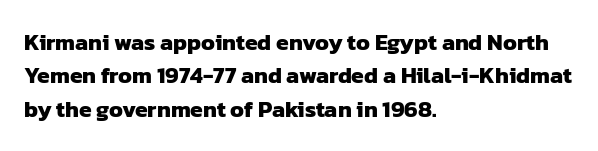
{"bold": "yes", "underline": "no", "align": "left", "line_spacing": "normal", "line_spacing_ratio": 1.45, "letter_spacing": "normal", "letter_spacing_em": 0.0, "glyph_px": 23}
